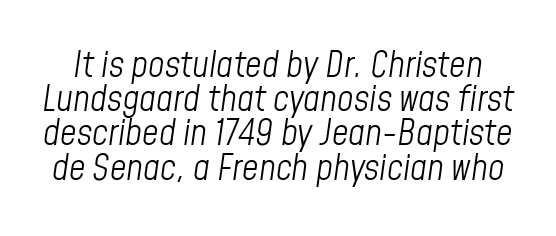
{"italic": "yes", "lean": "right", "slant_degrees": 8, "bold": "no", "weight": "light", "width": "condensed", "stroke_contrast": "low", "x_height": "medium", "monospaced": "no", "underline": "no", "line_spacing": "tight", "line_spacing_ratio": 0.95, "letter_spacing": "normal", "letter_spacing_em": 0.0, "glyph_px": 36}
